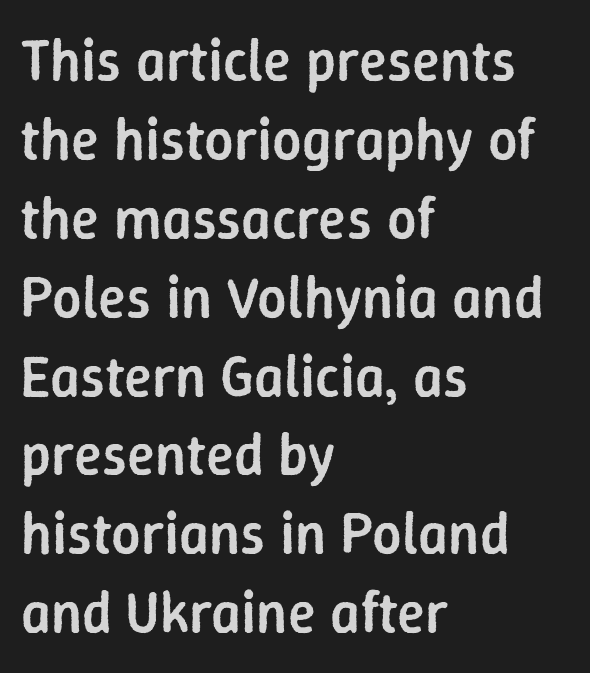
Q: Is the text bold? A: Semi-bold.
Q: Is the text italic (slanted)? A: No, it is upright.
Q: Is the typeface a serif or a sans-serif typeface? A: Sans-serif.
Q: Is the text underlined? A: No.
Q: How is the paragraph aligned? A: Left-aligned.
Q: Is the spacing between letters normal or unusually wide? A: Normal.
Q: Is the spacing between lines tight, normal or loose? A: Normal.
Q: Width (condensed, normal, or wide)? A: Normal.
Q: Stroke contrast? A: Low.
Q: x-height? A: Medium.
Q: Monospaced? A: No.
